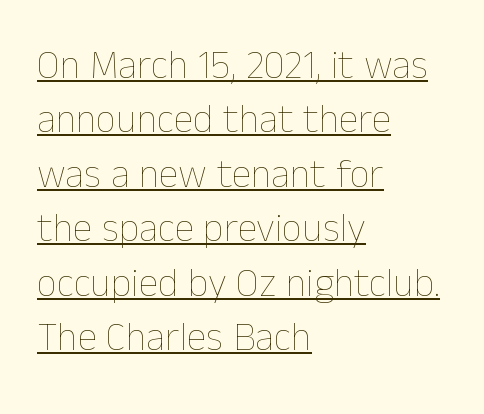
{"italic": "no", "bold": "no", "weight": "thin", "width": "normal", "stroke_contrast": "low", "x_height": "medium", "monospaced": "no", "underline": "yes", "align": "left", "line_spacing": "normal", "line_spacing_ratio": 1.36, "letter_spacing": "normal", "letter_spacing_em": 0.0, "glyph_px": 40}
